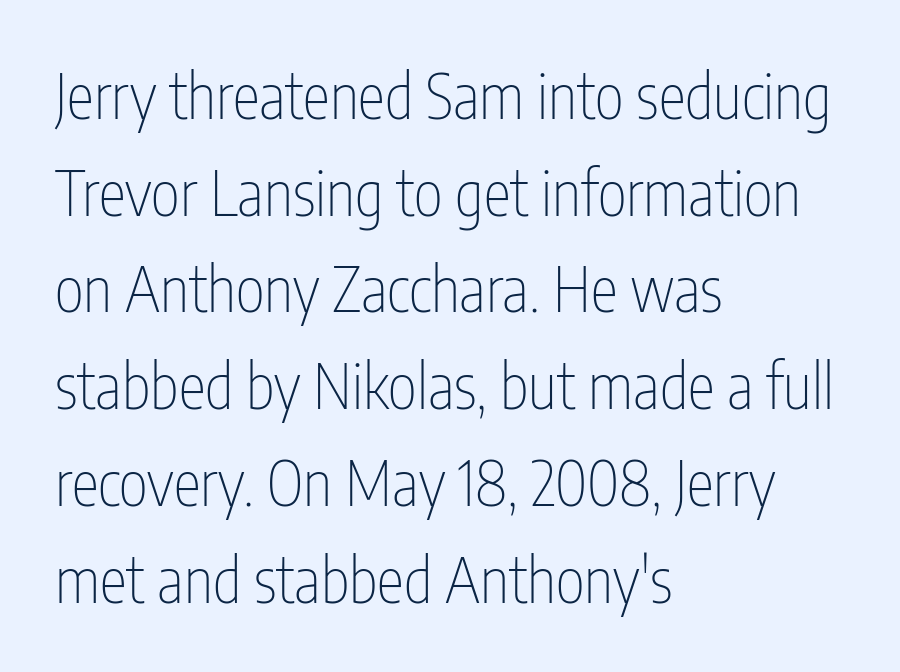
You could call the tracking neutral — neither tight nor loose. Proportional: the letters do not fall into vertical columns. A sans-serif font was chosen for this passage. The words here are not underlined.
